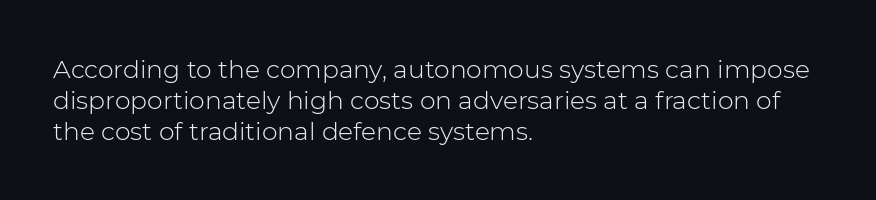
The image shows 25 px text type, upright; set left-aligned, line spacing 1.24x, normal letter spacing, not underlined.
